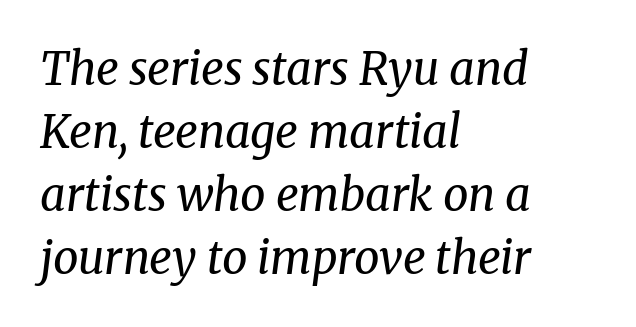
The image shows 45 px regular-weight serif type, italic (leaning right); set left-aligned, normal line spacing (1.4x), normal letter spacing, not underlined; medium stroke contrast and a medium x-height.
